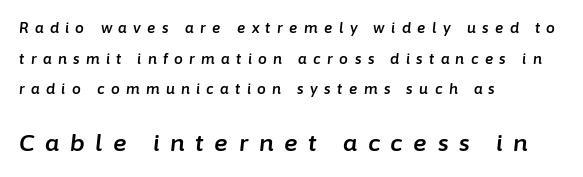
This sample uses expanded letter spacing, leaving extra air between glyphs. Larger block? The one below; the one above is distinctly smaller. The line-height multiplier appears high, well above default. Only glyphs here, with clear space below each row.
